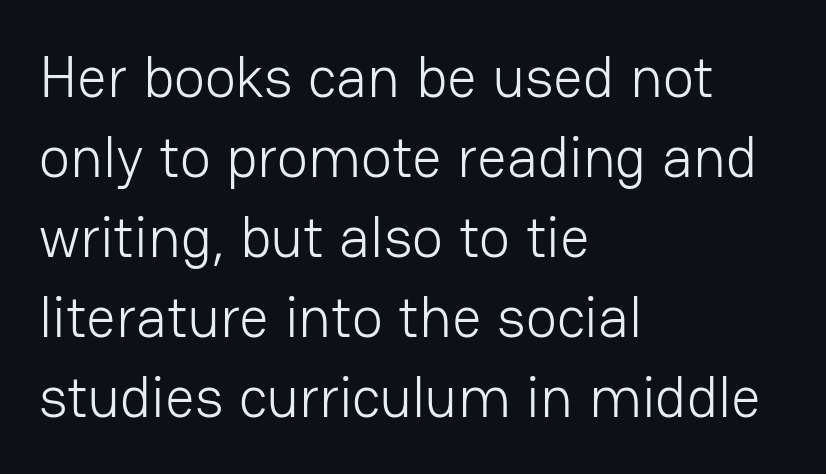
{"serif": "no", "italic": "no", "bold": "no", "weight": "light", "width": "normal", "stroke_contrast": "low", "x_height": "medium", "monospaced": "no", "underline": "no", "align": "left", "line_spacing": "normal", "line_spacing_ratio": 1.38, "letter_spacing": "normal", "letter_spacing_em": 0.0, "glyph_px": 58}
